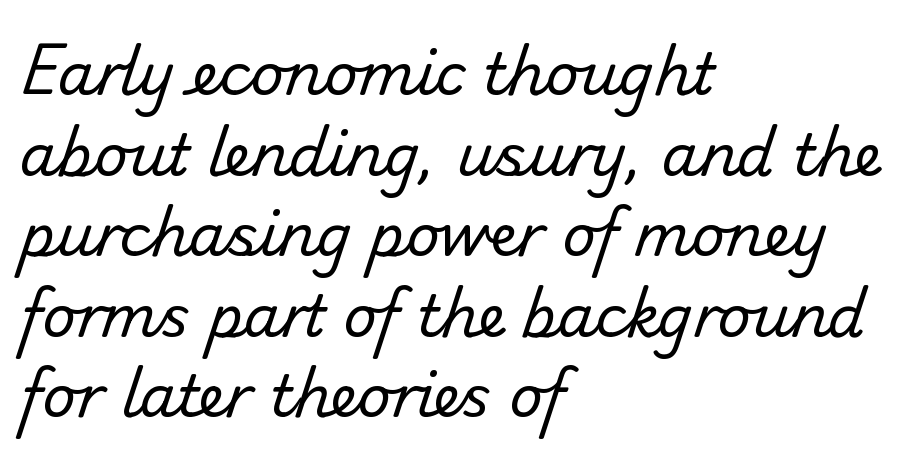
Q: Is the text bold? A: No.
Q: Is the typeface a serif or a sans-serif typeface? A: Sans-serif.
Q: Is the text underlined? A: No.
Q: How is the paragraph aligned? A: Left-aligned.
Q: Is the spacing between letters normal or unusually wide? A: Normal.
Q: Is the spacing between lines tight, normal or loose? A: Normal.
Q: Width (condensed, normal, or wide)? A: Normal.
Q: Stroke contrast? A: Low.
Q: x-height? A: Small.
Q: Monospaced? A: No.
